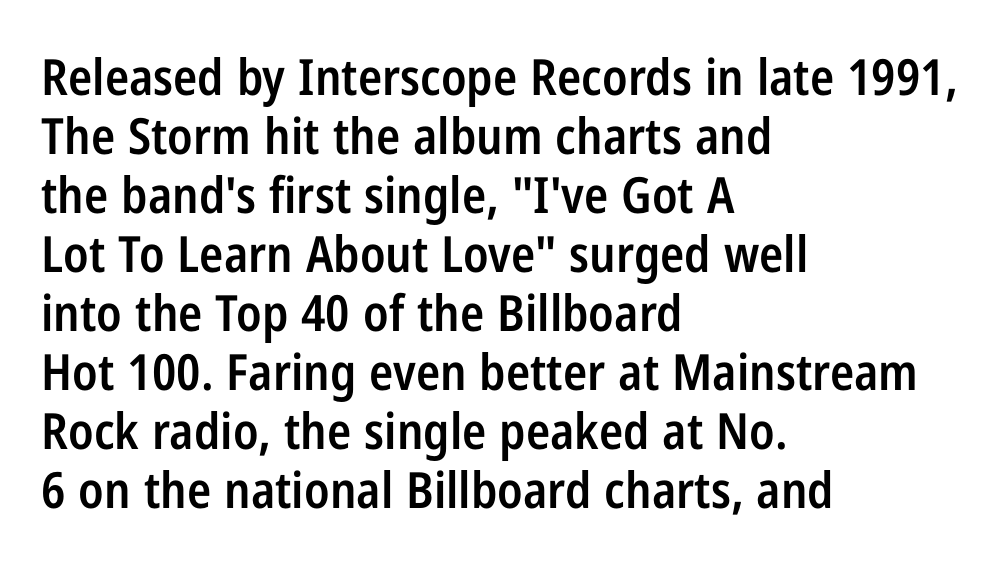
A semibold gives these letters moderate extra thickness, short of bold. The face used here is rendered with its standard letterfit. What kind of face is this? One without serifs — a sans. This is roman type, the default non-slanted kind. The rendering uses natural spacing where letterforms have individual widths.
